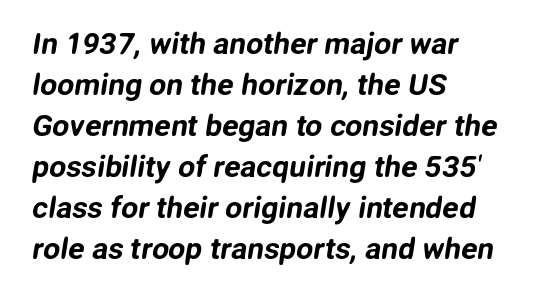
{"serif": "no", "width": "normal", "stroke_contrast": "low", "x_height": "medium", "monospaced": "no", "underline": "no", "align": "left", "line_spacing": "normal", "line_spacing_ratio": 1.37, "letter_spacing": "normal", "letter_spacing_em": 0.0, "glyph_px": 30}
